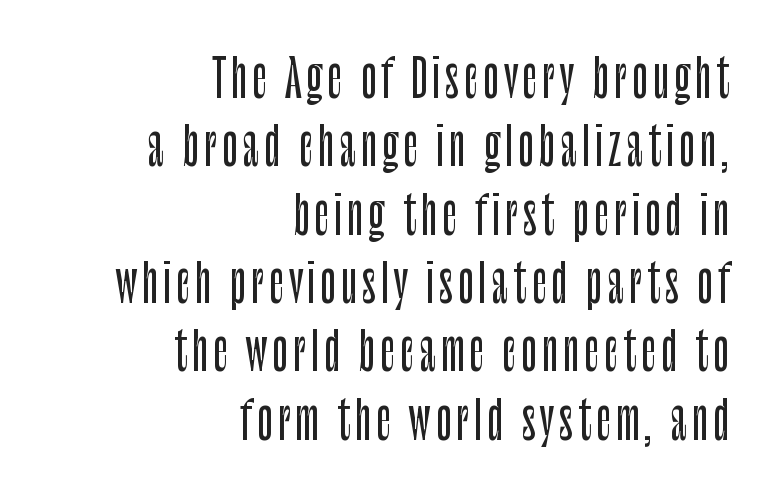
The lines are quadded right. The typeface chosen for these lines omits serifs. Vertical spacing — default. Nobody drew a line under any word here.
